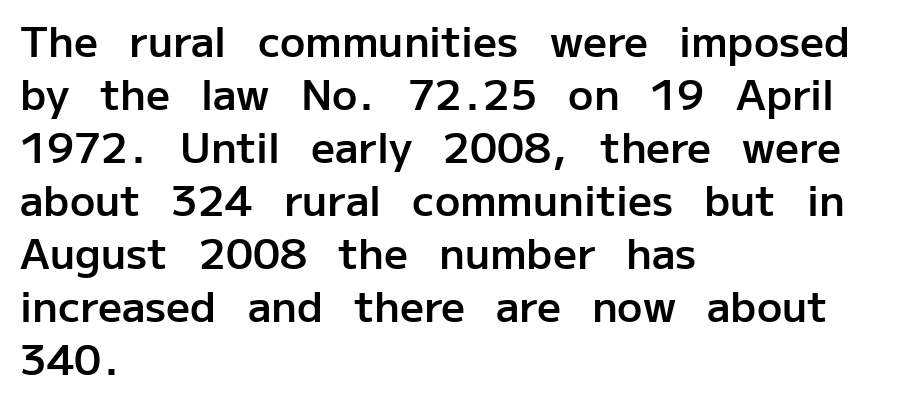
Caption: semibold face, moderately heavy strokes. Leading matches the norm, producing a regular column. Do the letters lean? They stand straight. The passage shown is typeset with a sans-serif family.
